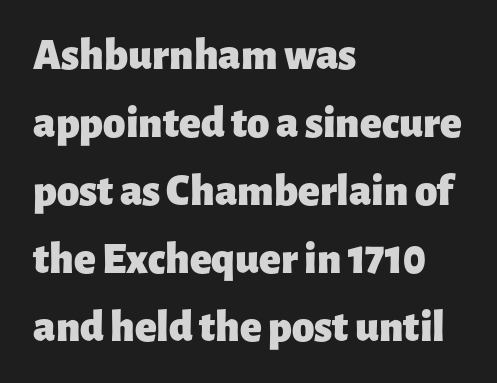
This sample has the flowing, uneven cadence of proportional lettering. Notice how the stems are strictly vertical — no italics here. The text block is weighted toward the left margin, trailing off unevenly rightward. No feet cap the strokes, marking this as sans-serif type. Descender tails drop into unmarked territory.
